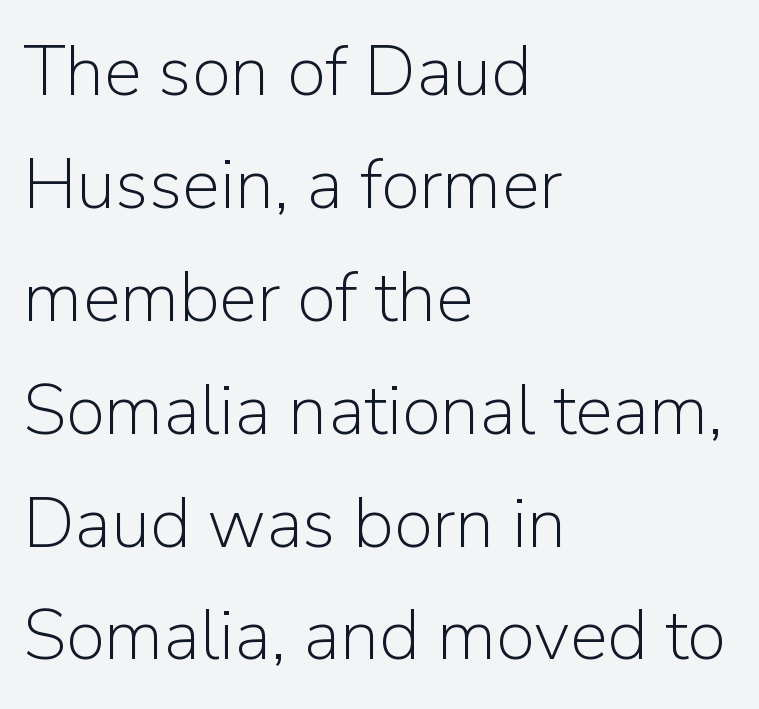
The image shows 71 px light sans-serif type, upright; set left-aligned, normal line spacing (1.59x), normal letter spacing, not underlined; low stroke contrast and a medium x-height.
